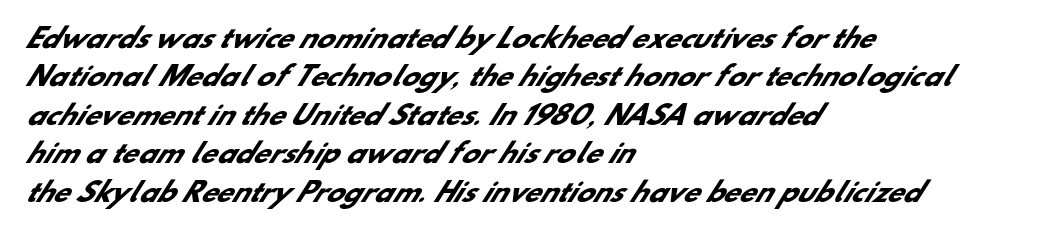
Q: Is the text bold? A: Yes.
Q: Is the text underlined? A: No.
Q: How is the paragraph aligned? A: Left-aligned.
Q: Is the spacing between letters normal or unusually wide? A: Normal.
Q: Is the spacing between lines tight, normal or loose? A: Normal.
